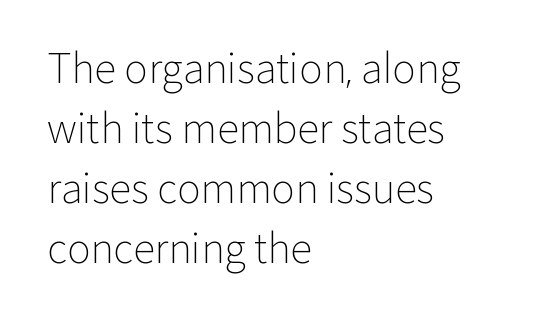
The image shows 40 px light sans-serif type, upright; set left-aligned, normal line spacing (1.5x), normal letter spacing, not underlined; low stroke contrast and a medium x-height.
